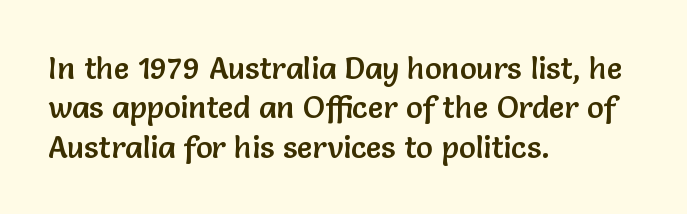
The image shows 31 px sans-serif type, upright; set left-aligned, normal line spacing (1.27x), normal letter spacing, not underlined; low stroke contrast and a medium x-height.
